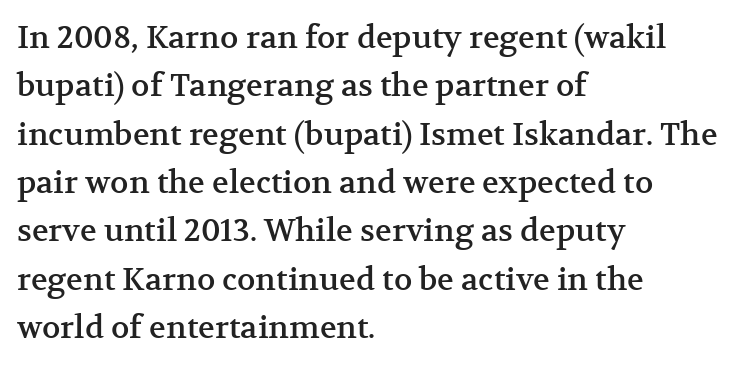
{"serif": "yes", "italic": "no", "width": "normal", "stroke_contrast": "medium", "x_height": "medium", "monospaced": "no", "underline": "no", "align": "left", "line_spacing": "normal", "line_spacing_ratio": 1.56, "letter_spacing": "normal", "letter_spacing_em": 0.0, "glyph_px": 31}
